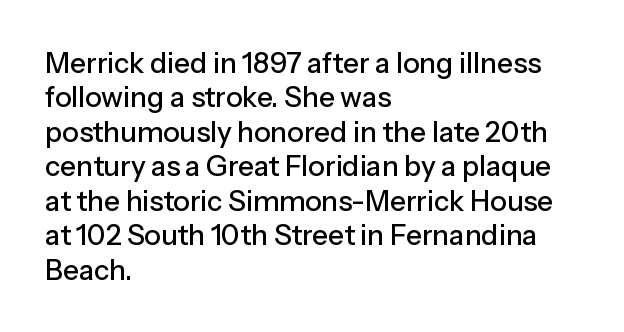
Q: Is the text italic (slanted)? A: No, it is upright.
Q: Is the typeface a serif or a sans-serif typeface? A: Sans-serif.
Q: Is the text underlined? A: No.
Q: How is the paragraph aligned? A: Left-aligned.
Q: Is the spacing between letters normal or unusually wide? A: Normal.
Q: Width (condensed, normal, or wide)? A: Normal.
Q: Stroke contrast? A: Low.
Q: x-height? A: Medium.
Q: Monospaced? A: No.
